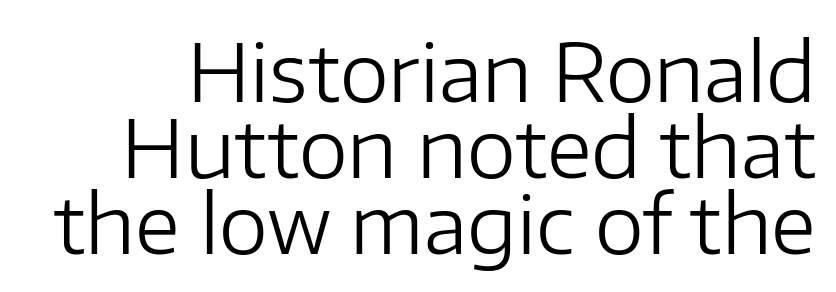
Q: Is the text bold? A: No.
Q: Is the text italic (slanted)? A: No, it is upright.
Q: Is the typeface a serif or a sans-serif typeface? A: Sans-serif.
Q: Is the text underlined? A: No.
Q: Is the spacing between letters normal or unusually wide? A: Normal.
Q: Is the spacing between lines tight, normal or loose? A: Tight.
Q: Width (condensed, normal, or wide)? A: Normal.
Q: Stroke contrast? A: Low.
Q: x-height? A: Medium.
Q: Monospaced? A: No.
